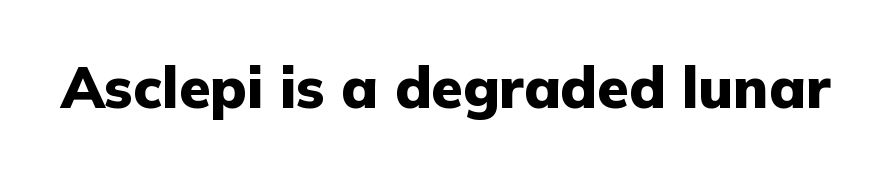
The image shows 57 px heavy sans-serif type, upright; set normal letter spacing, not underlined; low stroke contrast and a medium x-height.
